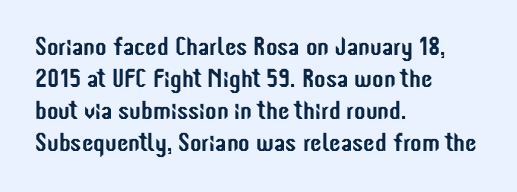
Standard letterfit; no display-style spreading of the glyphs. The string is rendered with underlining switched off. Compared with a centered layout, this one pins lines to the left instead. Vertical strokes here are truly vertical.
